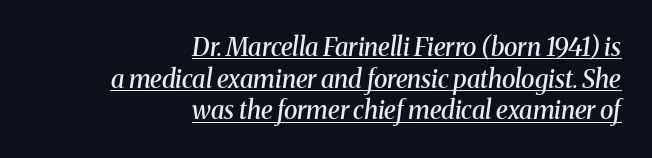
These lines stack with their right ends in a neat column. The tracking reads as untouched default to a designer's eye. The lines sit at an ordinary, default distance from one another. Its strokes are somewhat broadened, the hallmark of semibold type.
